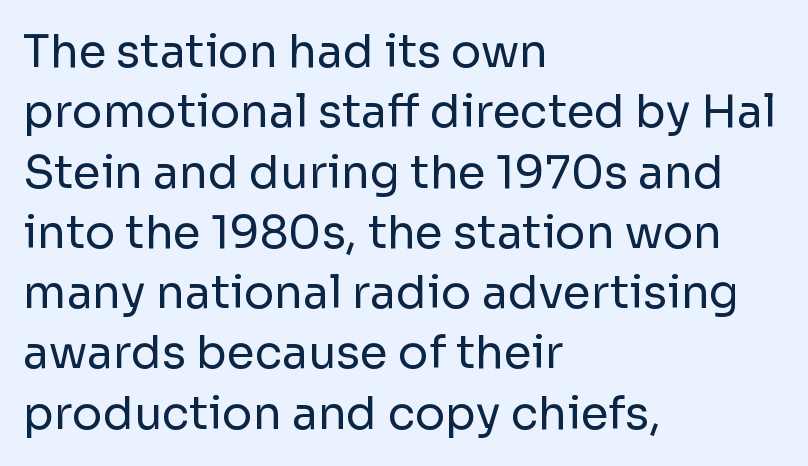
Underlining? Definitely not there. Stems and bowls with no extra thickness — not bold. Is the letter spacing exaggerated? No — it looks like the ordinary default. Type style note: lacks serifs. Horizontally, the lines are justified to the leading edge only.
